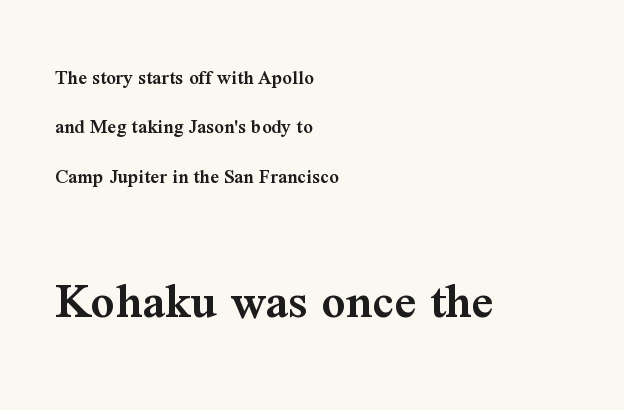
{"serif": "yes", "italic": "no", "bold": "semi", "weight": "semibold", "width": "normal", "stroke_contrast": "medium", "x_height": "medium", "monospaced": "no", "underline": "no", "align": "left", "line_spacing": "loose", "line_spacing_ratio": 2.35, "letter_spacing": "normal", "letter_spacing_em": 0.0, "larger_block": "second", "size_ratio": 2.52, "glyph_px": 53}
